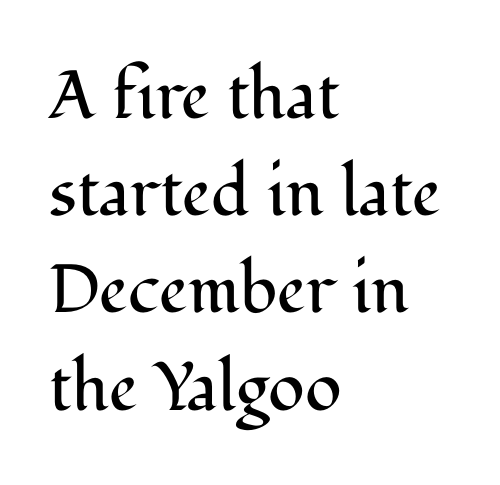
The image shows 68 px regular-weight serif type, upright; set left-aligned, normal line spacing (1.43x), normal letter spacing, not underlined; medium stroke contrast and a medium x-height.
